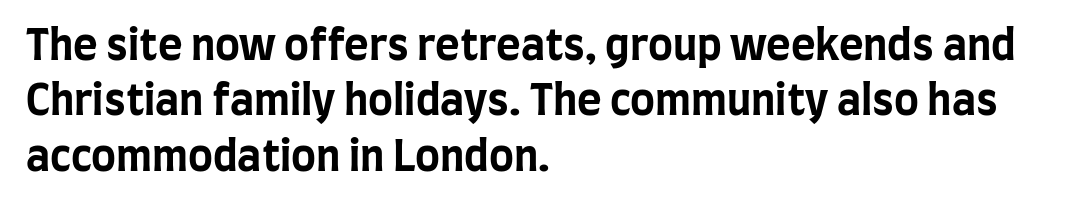
The image shows 42 px bold, condensed sans-serif type, upright; set left-aligned, normal line spacing (1.32x), normal letter spacing, not underlined; low stroke contrast and a large x-height.
